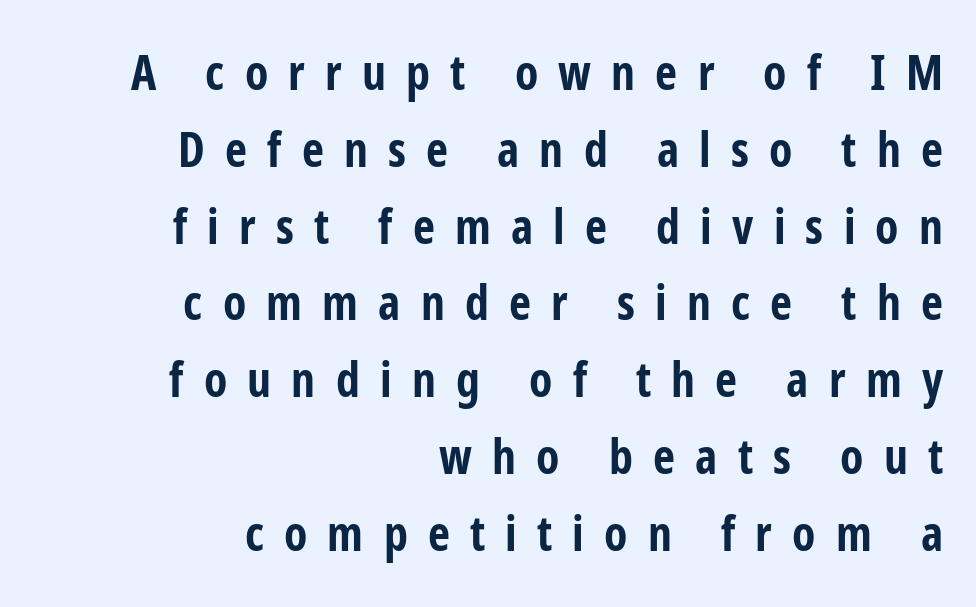
Compared with typical body copy, the letter spacing here is much looser. The line-height multiplier appears to be the usual default. This rendering employs a face without finishing strokes, i.e., a sans-serif. Is this a fixed-width face? No — the glyphs have proportional, varying widths.
